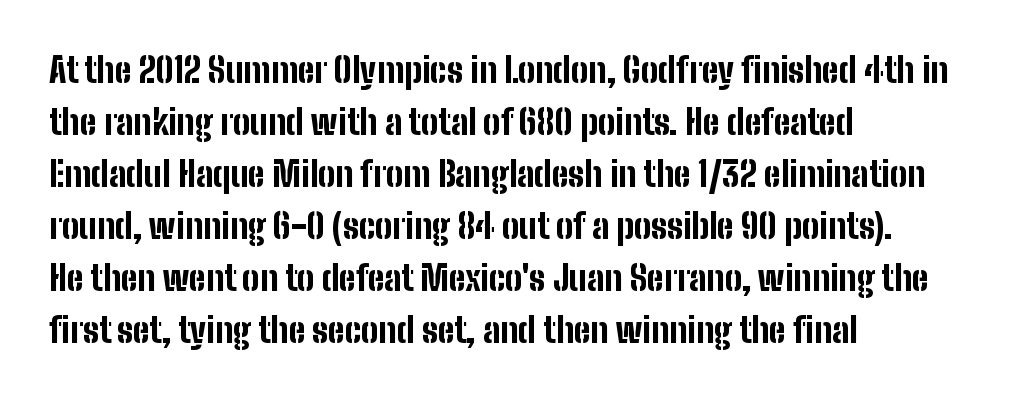
Q: Is the text bold? A: Yes.
Q: Is the text italic (slanted)? A: No, it is upright.
Q: Is the typeface a serif or a sans-serif typeface? A: Sans-serif.
Q: Is the text underlined? A: No.
Q: How is the paragraph aligned? A: Left-aligned.
Q: Is the spacing between letters normal or unusually wide? A: Normal.
Q: Is the spacing between lines tight, normal or loose? A: Normal.
Q: Width (condensed, normal, or wide)? A: Condensed.
Q: Stroke contrast? A: Low.
Q: x-height? A: Medium.
Q: Monospaced? A: No.
